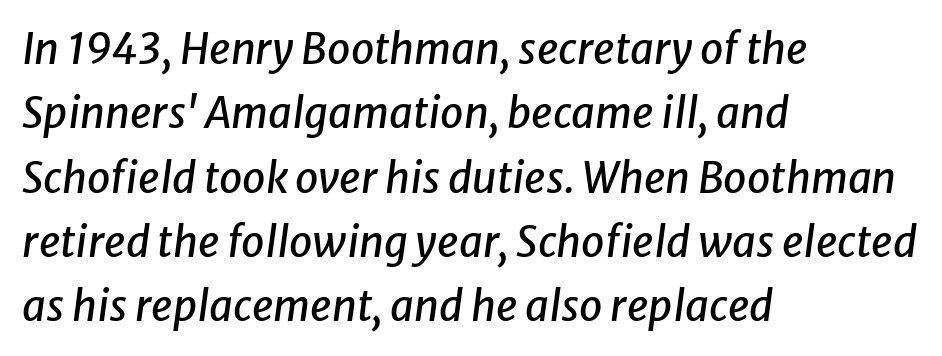
{"italic": "yes", "lean": "right", "slant_degrees": 8, "width": "normal", "stroke_contrast": "low", "x_height": "medium", "monospaced": "no", "underline": "no", "align": "left", "line_spacing": "normal", "line_spacing_ratio": 1.53, "letter_spacing": "normal", "letter_spacing_em": 0.0, "glyph_px": 42}
